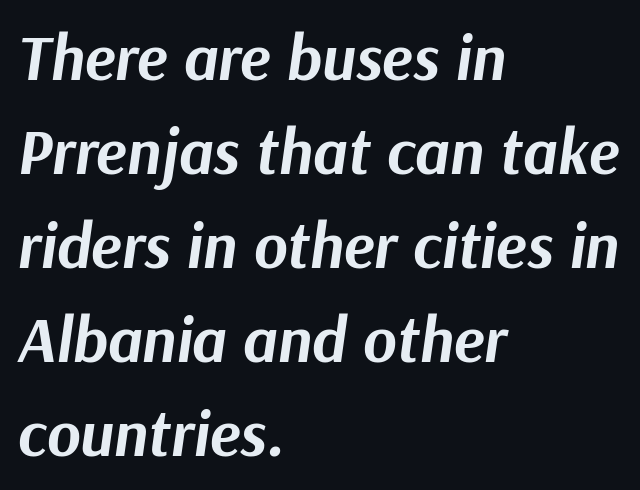
{"italic": "yes", "lean": "right", "slant_degrees": 9, "bold": "yes", "weight": "bold", "width": "normal", "stroke_contrast": "medium", "x_height": "medium", "monospaced": "no", "underline": "no", "align": "left", "line_spacing": "normal", "line_spacing_ratio": 1.47, "letter_spacing": "normal", "letter_spacing_em": 0.0, "glyph_px": 64}
